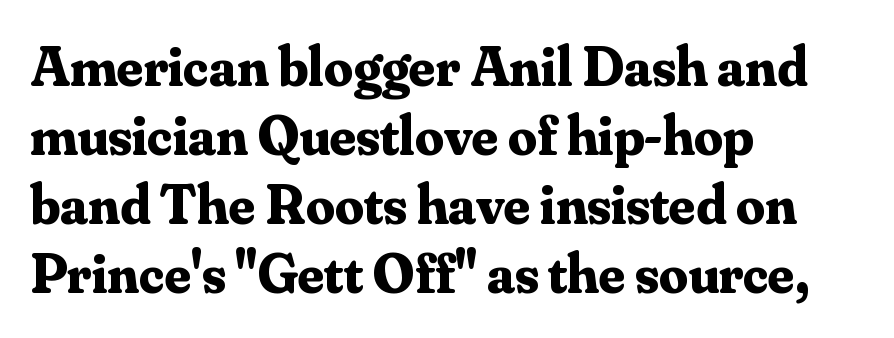
The image shows 57 px bold serif type, upright; set left-aligned, line spacing 1.21x, normal letter spacing, not underlined; medium stroke contrast and a small x-height.
